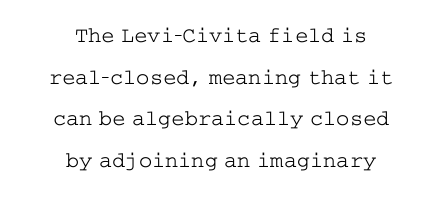
Q: Is the text bold? A: No.
Q: Is the text italic (slanted)? A: No, it is upright.
Q: Is the text underlined? A: No.
Q: How is the paragraph aligned? A: Centered.
Q: Is the spacing between letters normal or unusually wide? A: Normal.
